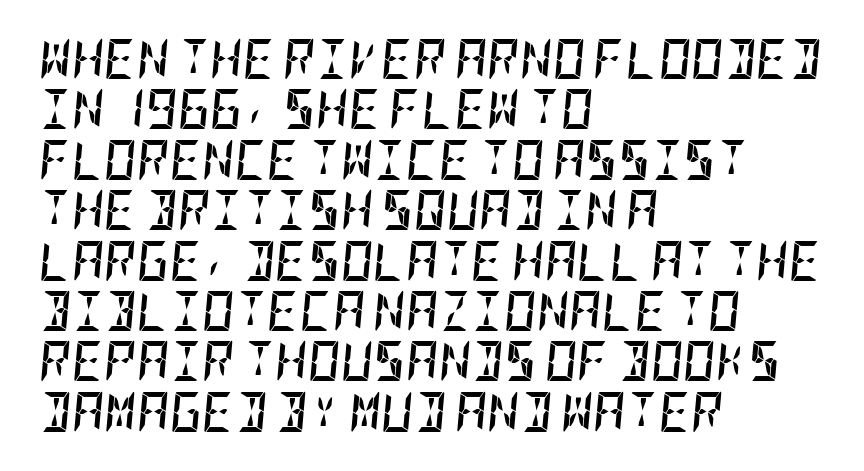
The image shows 40 px semibold, condensed type, italic (leaning right); set left-aligned, normal line spacing (1.26x), normal letter spacing, not underlined; low stroke contrast and a large x-height.
